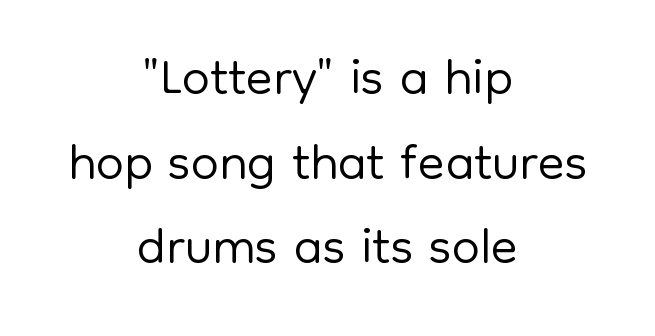
The image shows 79 px light sans-serif type, upright; set centered, tight line spacing (1.07x), normal letter spacing, not underlined; low stroke contrast and a medium x-height.
